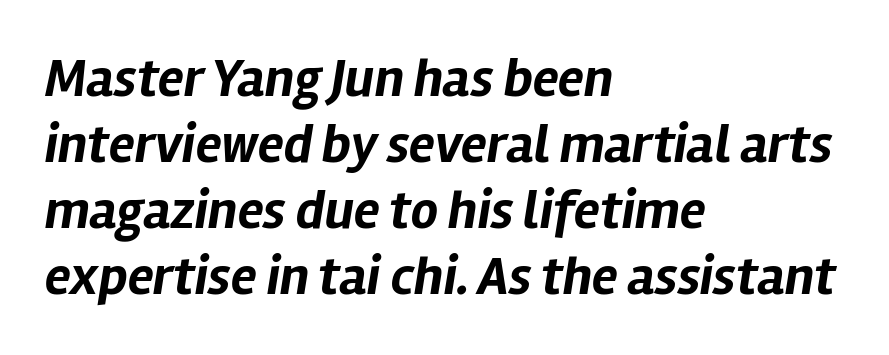
The passage shown is not underscored anywhere. If you drew a ruler down the left edge, every line would touch it. Notice how thick the strokes are: this is what a full bold looks like. Each word holds together tightly as a unit, with standard inter-letter gaps.
